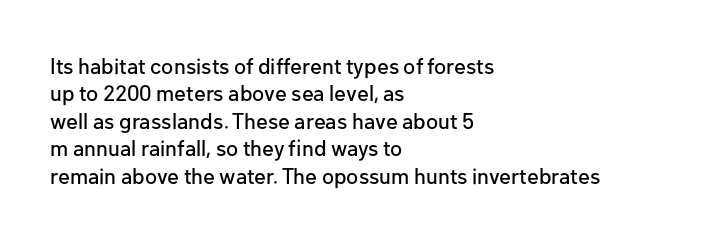
The image shows 22 px text type, upright; set left-aligned, normal line spacing (1.25x), normal letter spacing, not underlined.
